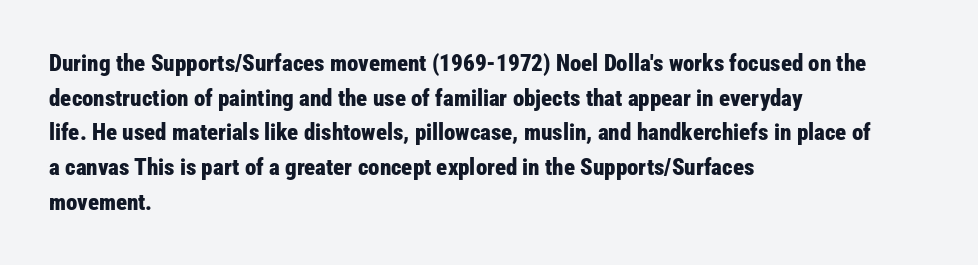
{"italic": "no", "bold": "yes", "underline": "no", "align": "left", "line_spacing": "normal", "line_spacing_ratio": 1.51, "letter_spacing": "normal", "letter_spacing_em": 0.0, "glyph_px": 23}
